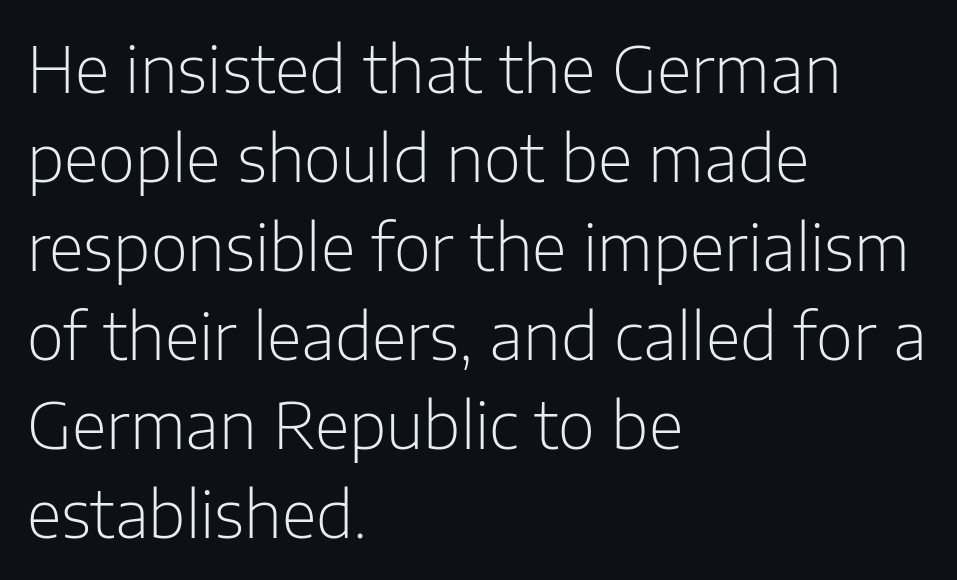
Q: Is the text bold? A: No.
Q: Is the text italic (slanted)? A: No, it is upright.
Q: Is the typeface a serif or a sans-serif typeface? A: Sans-serif.
Q: Is the text underlined? A: No.
Q: How is the paragraph aligned? A: Left-aligned.
Q: Is the spacing between letters normal or unusually wide? A: Normal.
Q: Is the spacing between lines tight, normal or loose? A: Normal.
Q: Width (condensed, normal, or wide)? A: Normal.
Q: Stroke contrast? A: Low.
Q: x-height? A: Medium.
Q: Monospaced? A: No.
